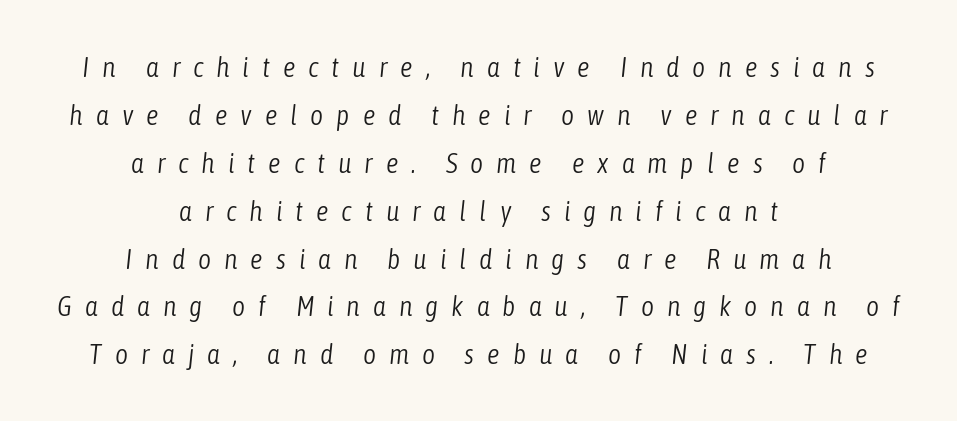
The image shows 28 px light, condensed type, italic (leaning right); set centered, line spacing 1.71x, unusually wide letter spacing (+0.46 em), not underlined; low stroke contrast and a medium x-height.
